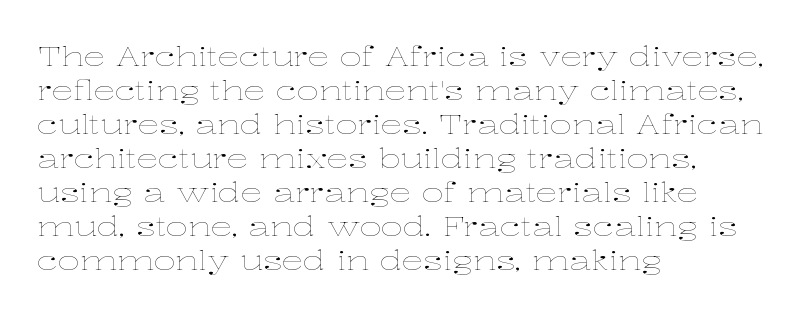
Q: Is the text bold? A: No.
Q: Is the text italic (slanted)? A: No, it is upright.
Q: Is the text underlined? A: No.
Q: How is the paragraph aligned? A: Left-aligned.
Q: Is the spacing between letters normal or unusually wide? A: Normal.
Q: Is the spacing between lines tight, normal or loose? A: Normal.
